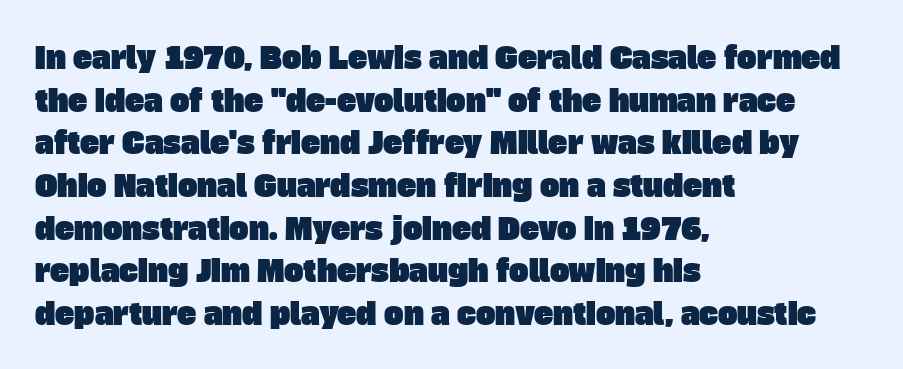
Q: Is the typeface a serif or a sans-serif typeface? A: Sans-serif.
Q: Is the text underlined? A: No.
Q: How is the paragraph aligned? A: Left-aligned.
Q: Is the spacing between letters normal or unusually wide? A: Normal.
Q: Is the spacing between lines tight, normal or loose? A: Normal.
Q: Width (condensed, normal, or wide)? A: Normal.
Q: Stroke contrast? A: Low.
Q: x-height? A: Large.
Q: Monospaced? A: No.
